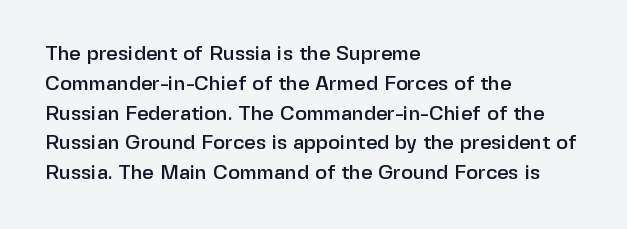
{"italic": "no", "underline": "no", "align": "left", "line_spacing": "normal", "line_spacing_ratio": 1.49, "letter_spacing": "normal", "letter_spacing_em": 0.0, "glyph_px": 20}
